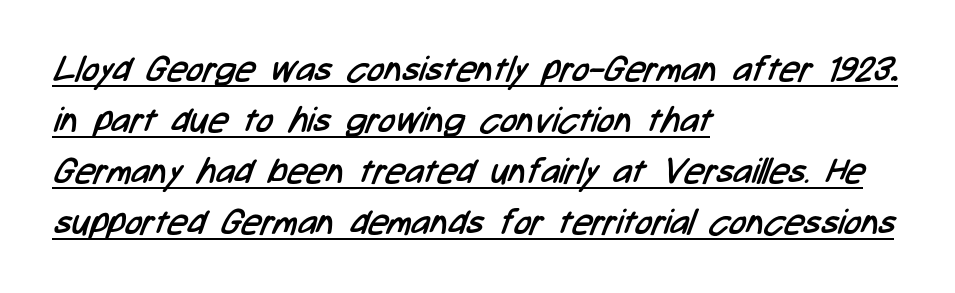
{"serif": "no", "bold": "no", "weight": "regular", "width": "condensed", "stroke_contrast": "low", "x_height": "medium", "monospaced": "no", "underline": "yes", "align": "left", "line_spacing": "normal", "line_spacing_ratio": 1.46, "letter_spacing": "normal", "letter_spacing_em": 0.0, "glyph_px": 35}
